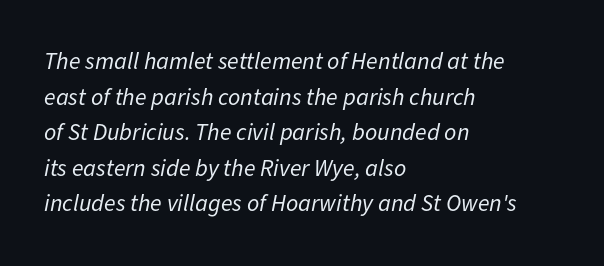
Stems and bowls with no extra thickness — not bold. The specimen reads as italic at a glance. Rule under the text: the space is simply empty. Nothing unusual about the tracking: characters are spaced as the font intends.
